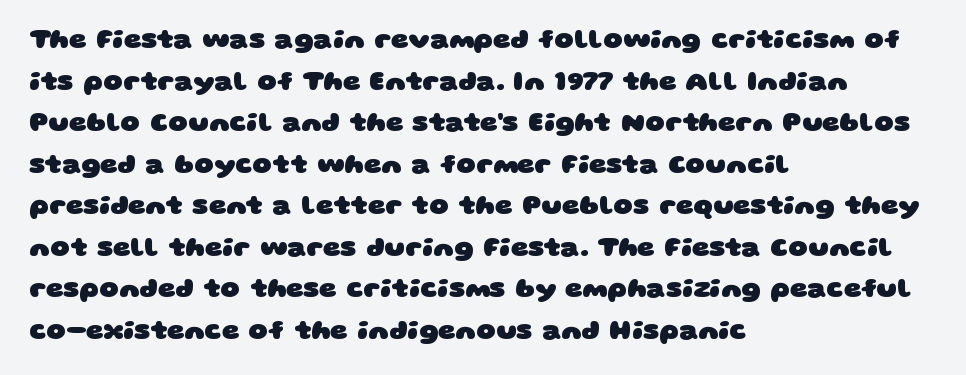
The rendering uses a moderate line-height, typical for paragraphs. Is the letter spacing exaggerated? No — it looks like the ordinary default. Nobody drew a line under any word here. How heavy is the stroke? Heavy — this is a bold.
